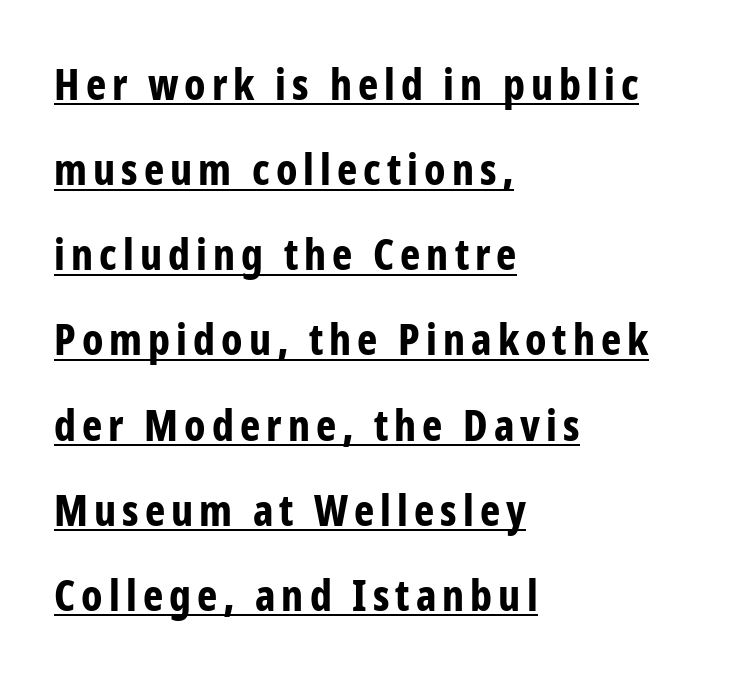
Q: Is the text bold? A: Yes.
Q: Is the text italic (slanted)? A: No, it is upright.
Q: Is the typeface a serif or a sans-serif typeface? A: Sans-serif.
Q: Is the text underlined? A: Yes.
Q: How is the paragraph aligned? A: Left-aligned.
Q: Is the spacing between lines tight, normal or loose? A: Loose.
Q: Width (condensed, normal, or wide)? A: Condensed.
Q: Stroke contrast? A: Low.
Q: x-height? A: Medium.
Q: Monospaced? A: No.
